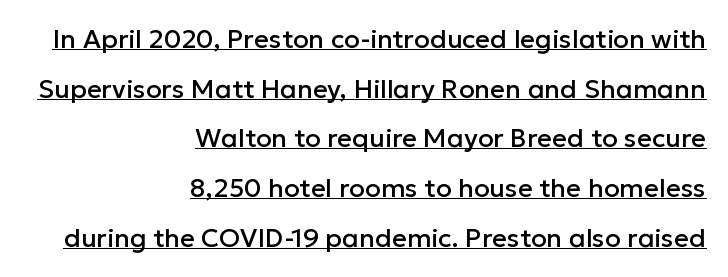
The rendering uses a large line-height, opening up the rows. Nothing unusual about the tracking: characters are spaced as the font intends. What decoration does the sample have? An underline. Alignment: flush right.
